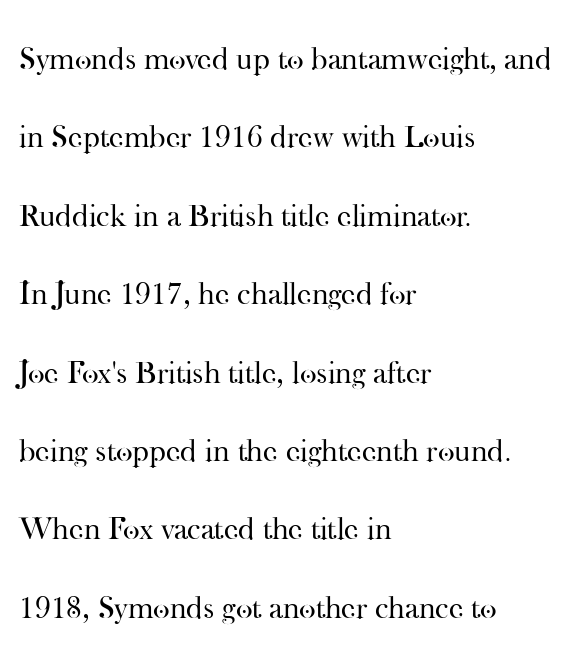
Vertical spacing — loose. Honestly, the letter spacing is just normal — you wouldn't notice it. The typeface has the unassuming heft of standard copy or less. Any mark beneath the type? The region is blank.
